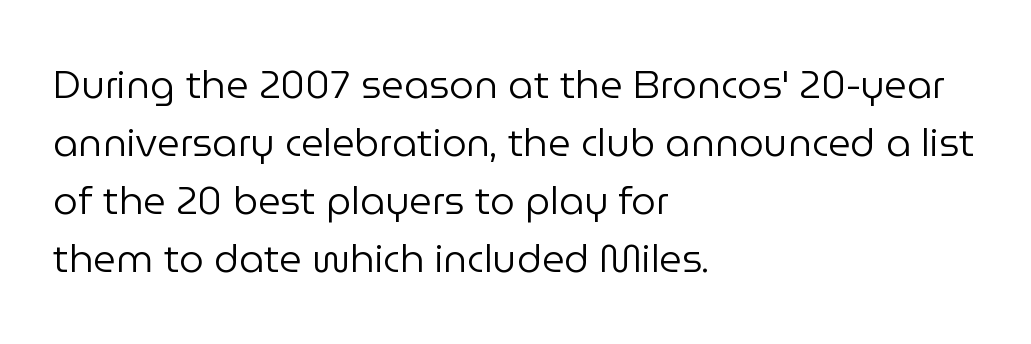
No feet cap the strokes, marking this as sans-serif type. Stroke mass is kept to a normal reading level or below. Vertically, the passage feels balanced, rows spaced as you'd expect. Students, note that the glyphs here touch the page at normal intervals. Looks like regular typesetting: each glyph gets only the width it needs. This rendering features lettering with no underline.
